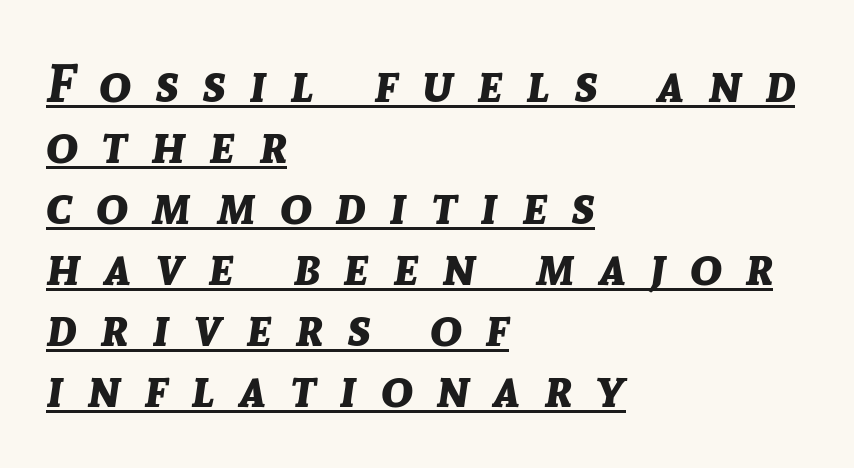
The image shows 53 px bold type, italic (leaning right); set left-aligned, tight line spacing (1.15x), unusually wide letter spacing (+0.45 em), underlined; low stroke contrast and a medium x-height.
